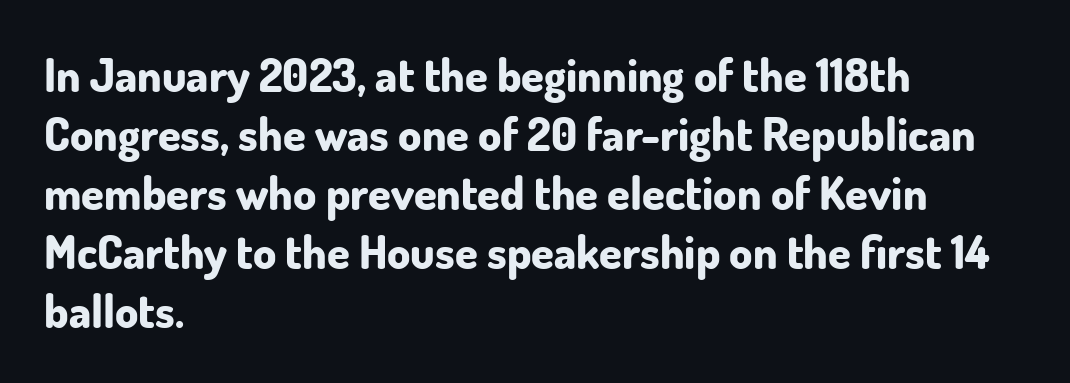
The rendering shows plain stroke endings on the letterforms — a sans-serif design. This sample is left-justified, so line endings fall wherever the words run out. Spacing verdict: proportional, widths tailored to each character. Here the glyphs are tracked normally, forming tight word shapes.
